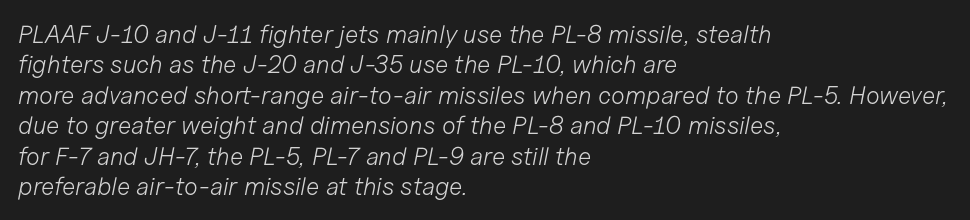
Stems here are at most as thick as an everyday book face. The string is rendered with underlining switched off. Every character sits at an angle, as italics do. Words appear dense and cohesive because spacing is normal. The compositor pushed each line to the left boundary.
